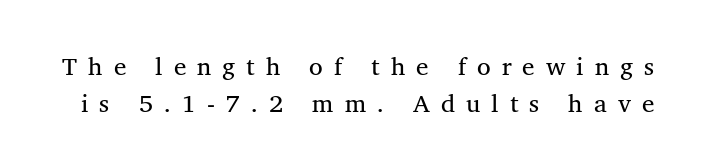
The image shows 25 px text type, upright; set normal line spacing (1.49x), unusually wide letter spacing (+0.44 em), not underlined.
